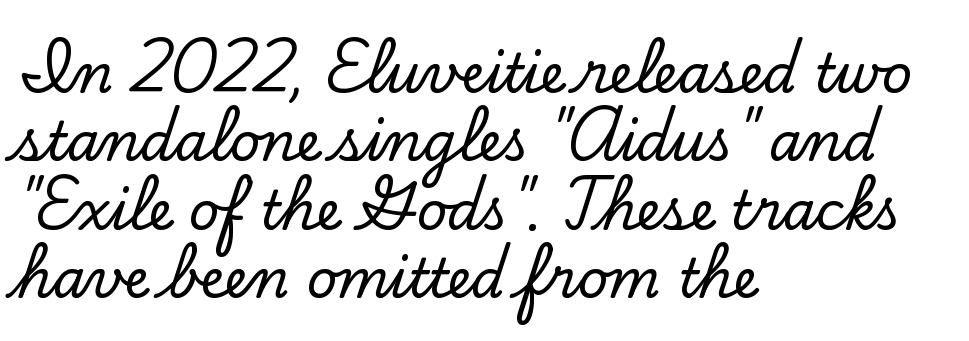
{"serif": "yes", "width": "normal", "stroke_contrast": "low", "x_height": "small", "monospaced": "no", "underline": "no", "align": "left", "line_spacing": "normal", "line_spacing_ratio": 1.29, "letter_spacing": "normal", "letter_spacing_em": 0.0, "glyph_px": 53}
